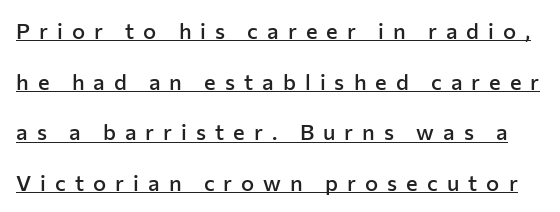
Successive baselines arrive slowly, with a big drop between each. The face used here is a semibold: visibly heavier than regular, lighter than bold. Does a line run under the words? Yes, clearly. The typography opts for an upright posture over an oblique one.
